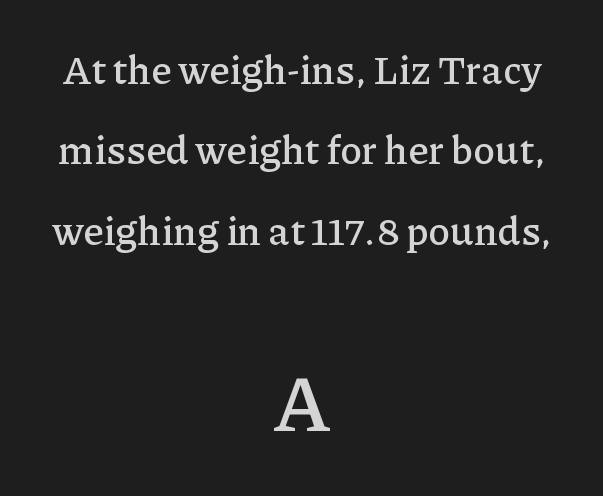
The tracking reads as untouched default to a designer's eye. Horizontally, the lines are justified to the midpoint only. Here the second block reads like a headline and the first like body copy. A clean baseline with only descenders dipping below it. Here the designer chose a conventional face with non-uniform glyph widths.
